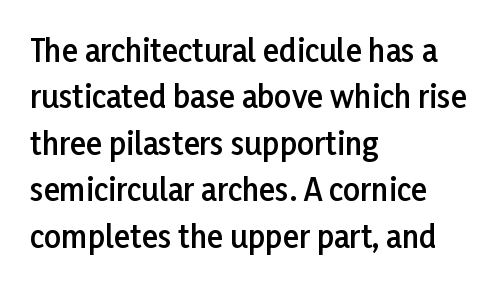
The image shows 30 px semibold sans-serif type, upright; set left-aligned, normal line spacing (1.55x), normal letter spacing, not underlined; low stroke contrast and a medium x-height.
